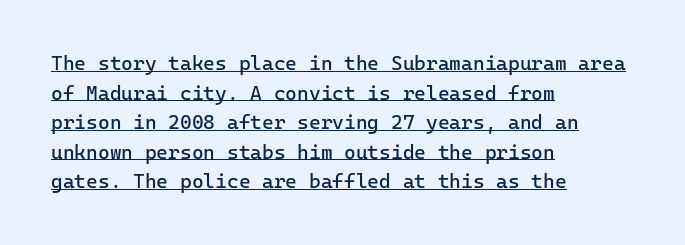
Posture: vertical. The setting favours the left margin, as ordinary paragraphs usually do. Between one letter and the next there's only the usual sliver of space. Vertically, the passage feels balanced, rows spaced as you'd expect. Is this a heavy cut? Hardly; it is regular or lighter.
